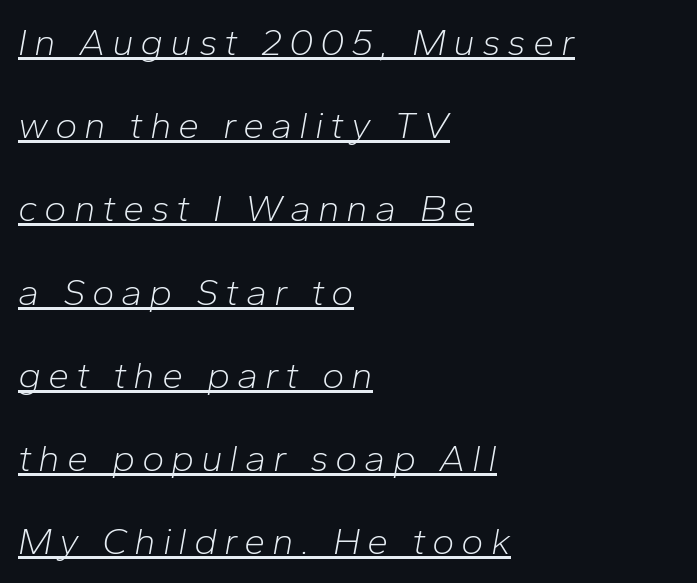
Q: Is the text bold? A: No.
Q: Is the text italic (slanted)? A: Yes, it leans right by about 10 degrees.
Q: Is the text underlined? A: Yes.
Q: How is the paragraph aligned? A: Left-aligned.
Q: Is the spacing between lines tight, normal or loose? A: Loose.
Q: Width (condensed, normal, or wide)? A: Normal.
Q: Stroke contrast? A: Low.
Q: x-height? A: Medium.
Q: Monospaced? A: No.
